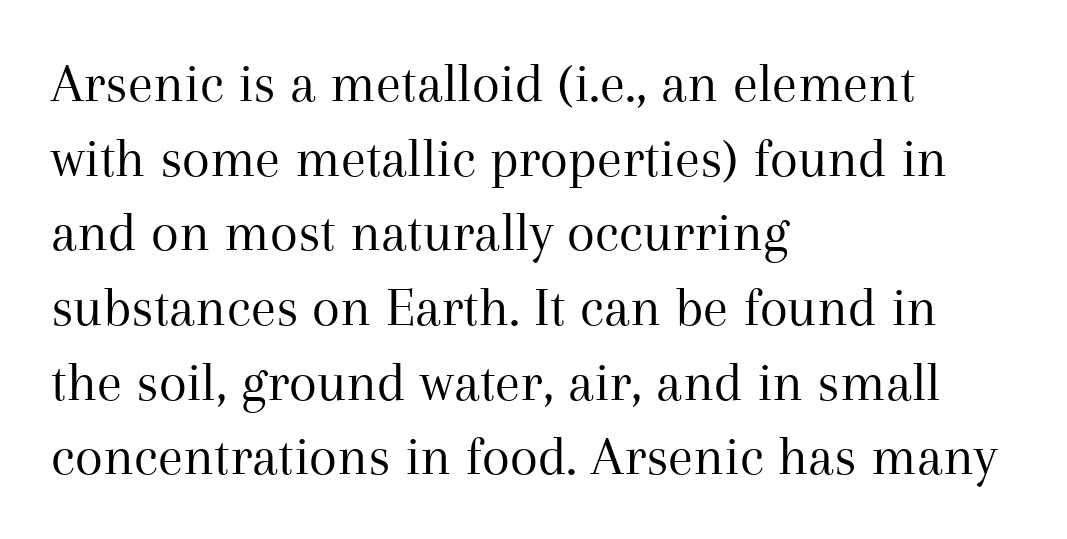
{"serif": "yes", "italic": "no", "bold": "no", "weight": "regular", "width": "normal", "stroke_contrast": "medium", "x_height": "medium", "monospaced": "no", "underline": "no", "align": "left", "line_spacing": "normal", "line_spacing_ratio": 1.31, "letter_spacing": "normal", "letter_spacing_em": 0.0, "glyph_px": 57}
